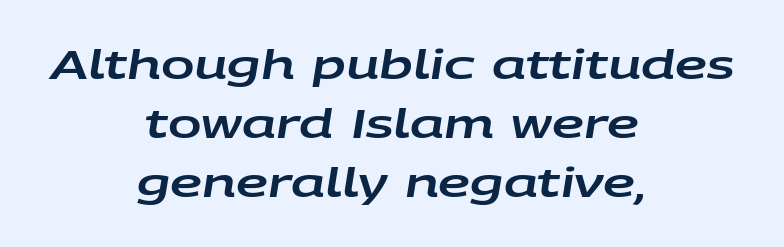
Q: Is the text italic (slanted)? A: Yes, it leans right by about 9 degrees.
Q: Is the text underlined? A: No.
Q: How is the paragraph aligned? A: Centered.
Q: Is the spacing between letters normal or unusually wide? A: Normal.
Q: Is the spacing between lines tight, normal or loose? A: Normal.
Q: Width (condensed, normal, or wide)? A: Wide.
Q: Stroke contrast? A: Low.
Q: x-height? A: Large.
Q: Monospaced? A: No.
